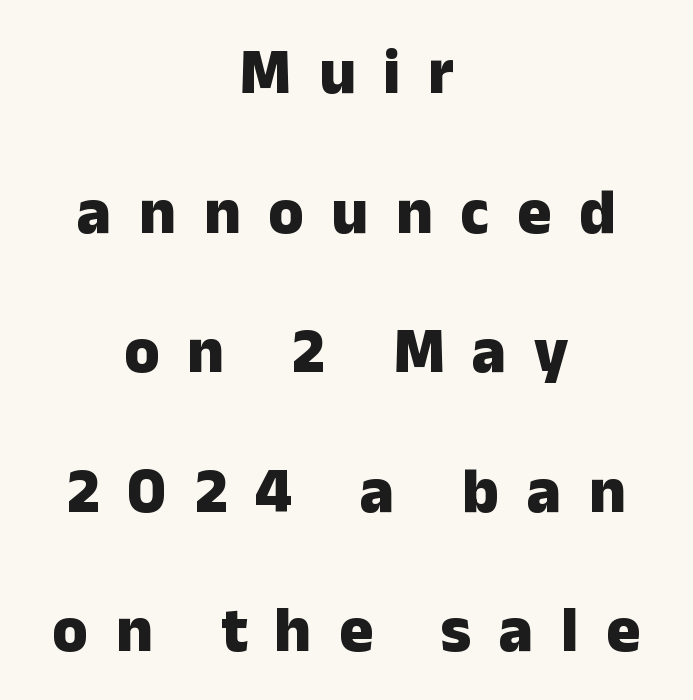
Q: Is the text bold? A: Yes.
Q: Is the text italic (slanted)? A: No, it is upright.
Q: Is the typeface a serif or a sans-serif typeface? A: Sans-serif.
Q: Is the text underlined? A: No.
Q: How is the paragraph aligned? A: Centered.
Q: Is the spacing between letters normal or unusually wide? A: Unusually wide.
Q: Is the spacing between lines tight, normal or loose? A: Loose.
Q: Width (condensed, normal, or wide)? A: Normal.
Q: Stroke contrast? A: Low.
Q: x-height? A: Medium.
Q: Monospaced? A: No.
